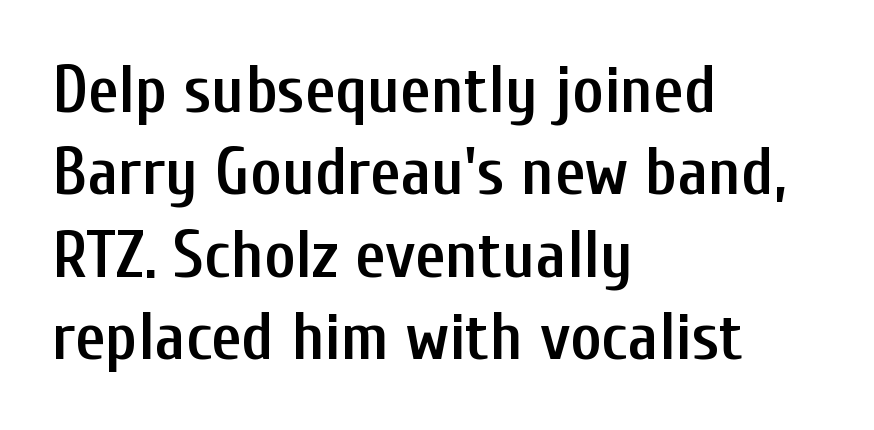
{"serif": "no", "italic": "no", "bold": "semi", "weight": "semibold", "width": "condensed", "stroke_contrast": "low", "x_height": "medium", "monospaced": "no", "underline": "no", "align": "left", "line_spacing_ratio": 1.23, "letter_spacing": "normal", "letter_spacing_em": 0.0, "glyph_px": 67}
